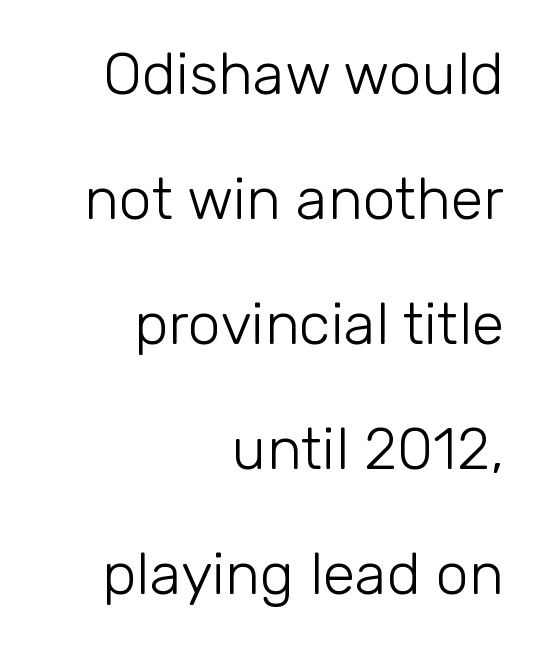
The image shows 59 px light sans-serif type, upright; set right-aligned, loose line spacing (2.12x), normal letter spacing, not underlined; low stroke contrast and a medium x-height.
